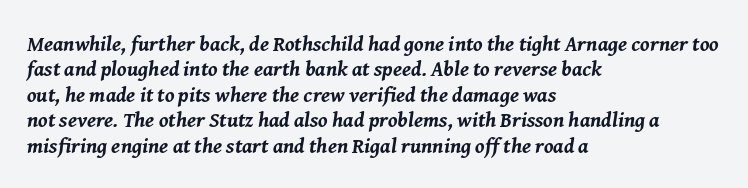
The image shows 21 px bold type, italic (leaning right); set left-aligned, line spacing 1.21x, normal letter spacing, not underlined.
